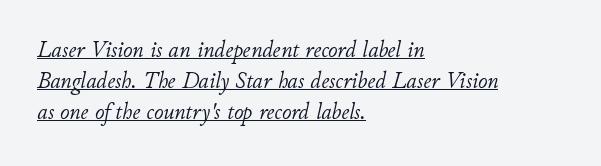
Q: Is the text bold? A: No.
Q: Is the text italic (slanted)? A: Yes, it leans right by about 11 degrees.
Q: Is the text underlined? A: Yes.
Q: How is the paragraph aligned? A: Left-aligned.
Q: Is the spacing between letters normal or unusually wide? A: Normal.
Q: Is the spacing between lines tight, normal or loose? A: Normal.
